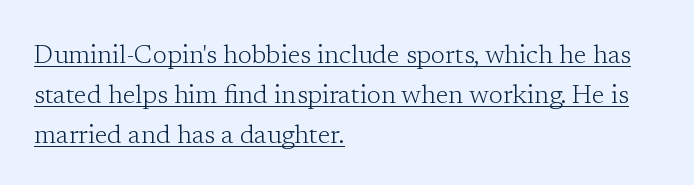
Q: Is the text bold? A: No.
Q: Is the text italic (slanted)? A: No, it is upright.
Q: Is the text underlined? A: Yes.
Q: How is the paragraph aligned? A: Left-aligned.
Q: Is the spacing between letters normal or unusually wide? A: Normal.
Q: Is the spacing between lines tight, normal or loose? A: Normal.
